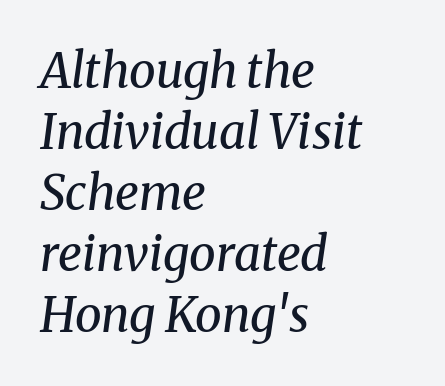
The image shows 48 px regular-weight serif type, italic (leaning right); set left-aligned, normal line spacing (1.27x), normal letter spacing, not underlined; medium stroke contrast and a medium x-height.
